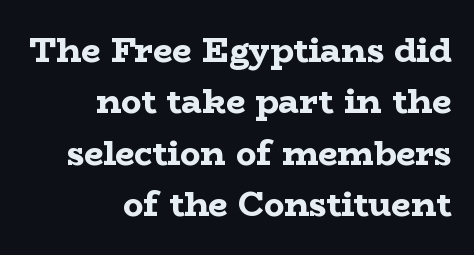
This sample has the flowing, uneven cadence of proportional lettering. Type style note: has serifs. The space between consecutive lines is moderate. Notice how thick the strokes are: this is what a full bold looks like. Tracking value appears to be zero — textbook default spacing.
